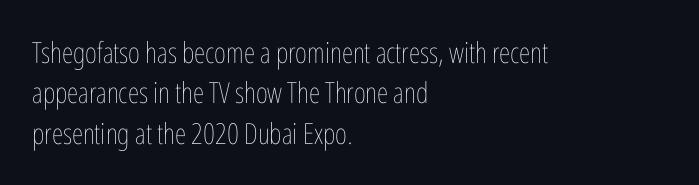
The image shows 29 px thin, condensed type, upright; set left-aligned, normal line spacing (1.39x), normal letter spacing, not underlined; low stroke contrast and a medium x-height.
